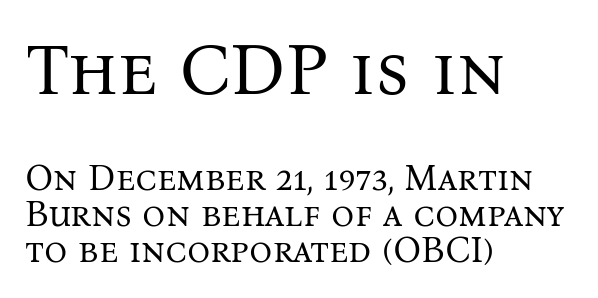
The image shows 73 px regular-weight serif type, upright; set left-aligned, tight line spacing (1.0x), normal letter spacing, not underlined; the first (top) block is 2.03x larger; medium stroke contrast and a medium x-height.
